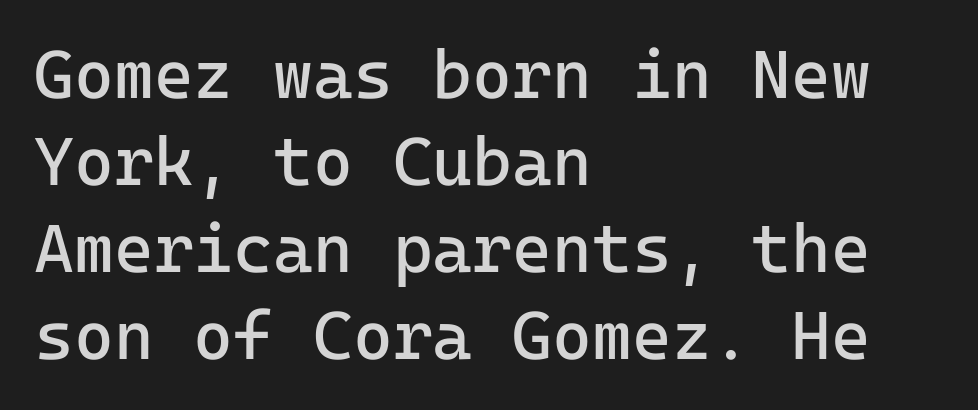
The image shows 68 px regular-weight sans-serif type, upright; set left-aligned, normal line spacing (1.28x), normal letter spacing, not underlined; low stroke contrast and a medium x-height.
